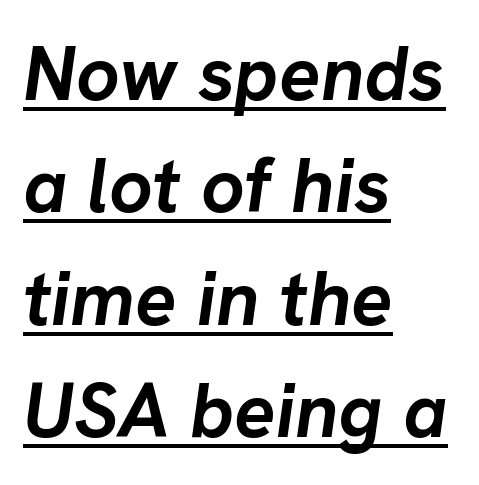
Q: Is the text bold? A: Yes.
Q: Is the text italic (slanted)? A: Yes, it leans right by about 8 degrees.
Q: Is the text underlined? A: Yes.
Q: How is the paragraph aligned? A: Left-aligned.
Q: Is the spacing between letters normal or unusually wide? A: Normal.
Q: Is the spacing between lines tight, normal or loose? A: Normal.
Q: Width (condensed, normal, or wide)? A: Normal.
Q: Stroke contrast? A: Low.
Q: x-height? A: Medium.
Q: Monospaced? A: No.
